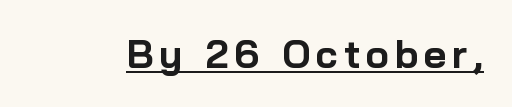
Every letter is thick-stroked: bold, no question. It's the straight-up-and-down kind of type. Varying glyph widths throughout — classic text-font behaviour. The text was rendered using a sans face with plain stroke endings. Descenders here cross a horizontal rule under the line.
